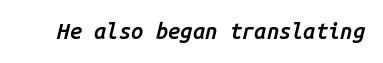
{"italic": "yes", "lean": "right", "slant_degrees": 14, "bold": "semi", "underline": "no", "letter_spacing": "normal", "letter_spacing_em": 0.0, "glyph_px": 22}
